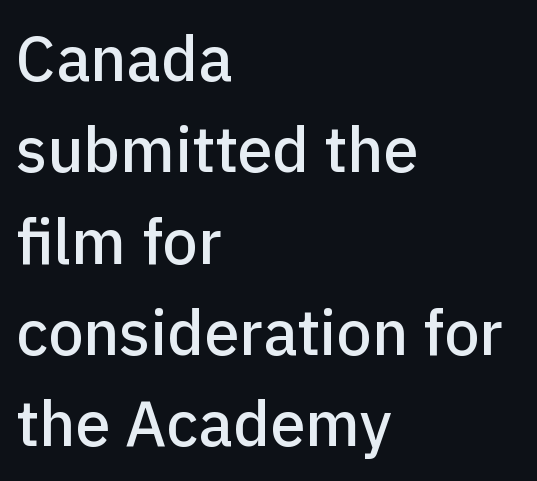
The passage shown stacks its lines at a standard gap. The rendering uses natural spacing where letterforms have individual widths. Ordinary non-slanted type is in use. The face used here is a sans, in the tradition of grotesques and geometrics. The line texture is even and compact thanks to regular tracking. Letters rest on an invisible, unmarked baseline.
